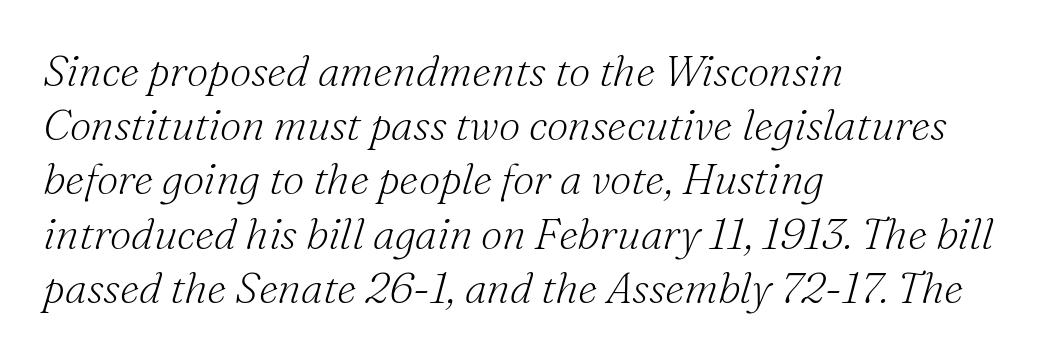
The image shows 43 px light serif type, italic (leaning right); set left-aligned, normal line spacing (1.26x), normal letter spacing, not underlined; medium stroke contrast and a small x-height.
